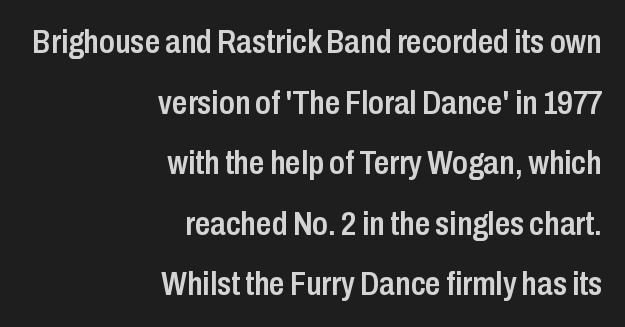
Q: Is the text bold? A: Semi-bold.
Q: Is the text italic (slanted)? A: No, it is upright.
Q: Is the typeface a serif or a sans-serif typeface? A: Sans-serif.
Q: Is the text underlined? A: No.
Q: How is the paragraph aligned? A: Right-aligned.
Q: Is the spacing between letters normal or unusually wide? A: Normal.
Q: Width (condensed, normal, or wide)? A: Condensed.
Q: Stroke contrast? A: Low.
Q: x-height? A: Medium.
Q: Monospaced? A: No.
